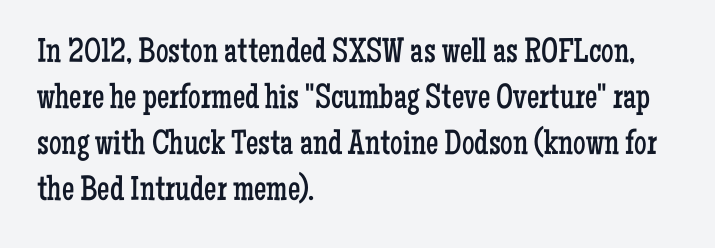
Q: Is the text bold? A: No.
Q: Is the text italic (slanted)? A: No, it is upright.
Q: Is the typeface a serif or a sans-serif typeface? A: Serif.
Q: Is the text underlined? A: No.
Q: How is the paragraph aligned? A: Left-aligned.
Q: Is the spacing between letters normal or unusually wide? A: Normal.
Q: Is the spacing between lines tight, normal or loose? A: Normal.
Q: Width (condensed, normal, or wide)? A: Condensed.
Q: Stroke contrast? A: Low.
Q: x-height? A: Medium.
Q: Monospaced? A: No.
